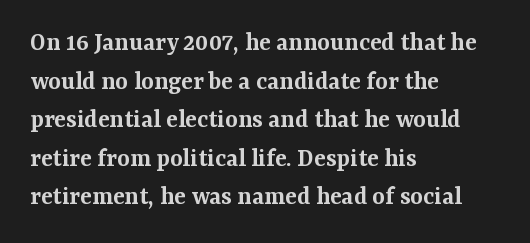
Q: Is the text bold? A: Semi-bold.
Q: Is the text italic (slanted)? A: No, it is upright.
Q: Is the text underlined? A: No.
Q: How is the paragraph aligned? A: Left-aligned.
Q: Is the spacing between letters normal or unusually wide? A: Normal.
Q: Is the spacing between lines tight, normal or loose? A: Normal.
